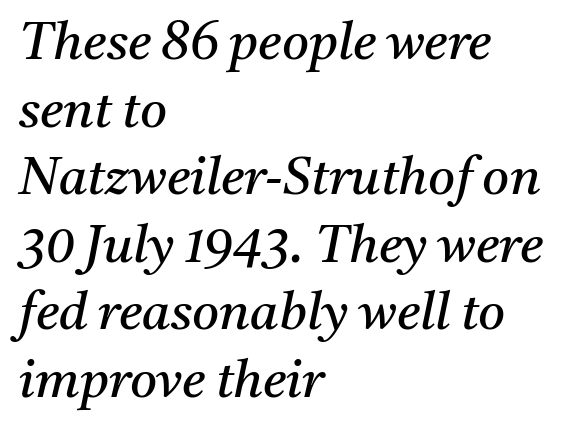
A typesetter would label this face a serif. The area under the type is left untouched. Is this a fixed-width face? No — the glyphs have proportional, varying widths. Regular leading.
